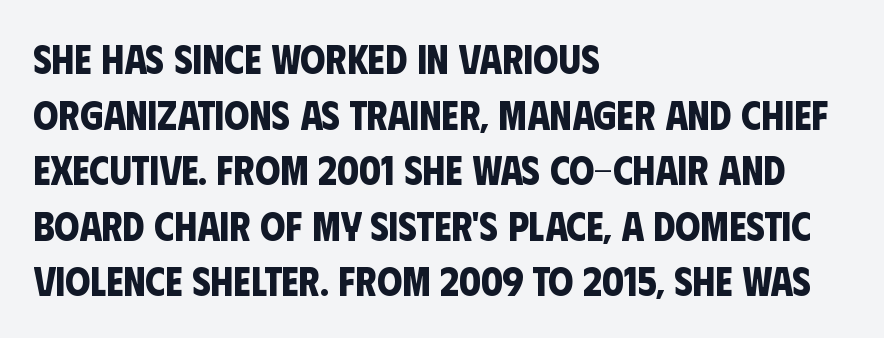
The specimen omits any rule beneath the text block's lines. Each letter's strokes conclude bluntly, with no projecting serifs. Characters follow at the spacing the type designer built in. Students, observe: this is what conventionally led text looks like.
